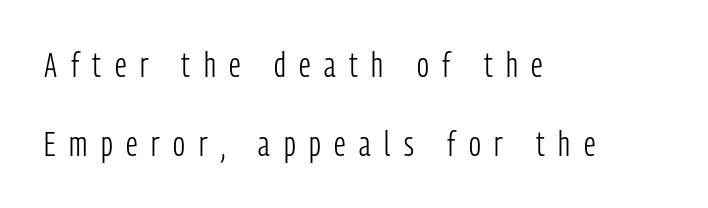
Q: Is the text bold? A: No.
Q: Is the text italic (slanted)? A: No, it is upright.
Q: Is the typeface a serif or a sans-serif typeface? A: Sans-serif.
Q: Is the text underlined? A: No.
Q: How is the paragraph aligned? A: Left-aligned.
Q: Is the spacing between letters normal or unusually wide? A: Unusually wide.
Q: Is the spacing between lines tight, normal or loose? A: Loose.
Q: Width (condensed, normal, or wide)? A: Condensed.
Q: Stroke contrast? A: Low.
Q: x-height? A: Medium.
Q: Monospaced? A: No.
